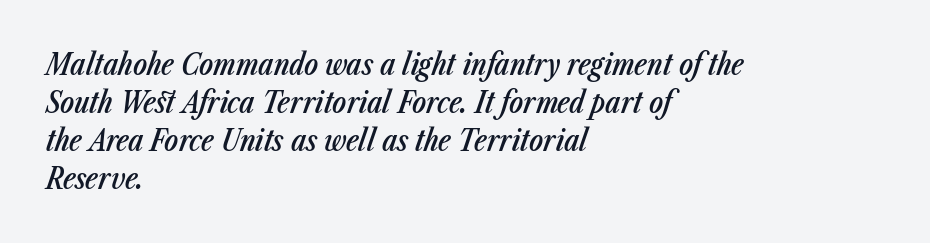
Q: Is the text bold? A: Semi-bold.
Q: Is the text italic (slanted)? A: Yes, it leans right by about 23 degrees.
Q: Is the text underlined? A: No.
Q: How is the paragraph aligned? A: Left-aligned.
Q: Is the spacing between letters normal or unusually wide? A: Normal.
Q: Is the spacing between lines tight, normal or loose? A: Normal.
Q: Width (condensed, normal, or wide)? A: Condensed.
Q: Stroke contrast? A: Low.
Q: x-height? A: Medium.
Q: Monospaced? A: No.
